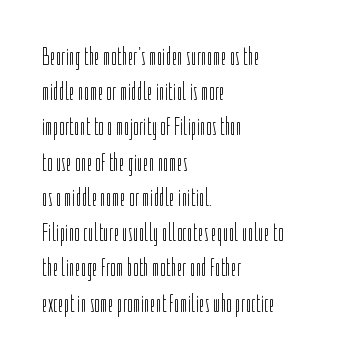
Weight: not bold — regular or lighter. Summary of vertical rhythm: regular, with standard interline spacing. Italic? Not at all — the glyphs are vertical. Words appear dense and cohesive because spacing is normal. Glance below the letters and you will spot only blank space.
